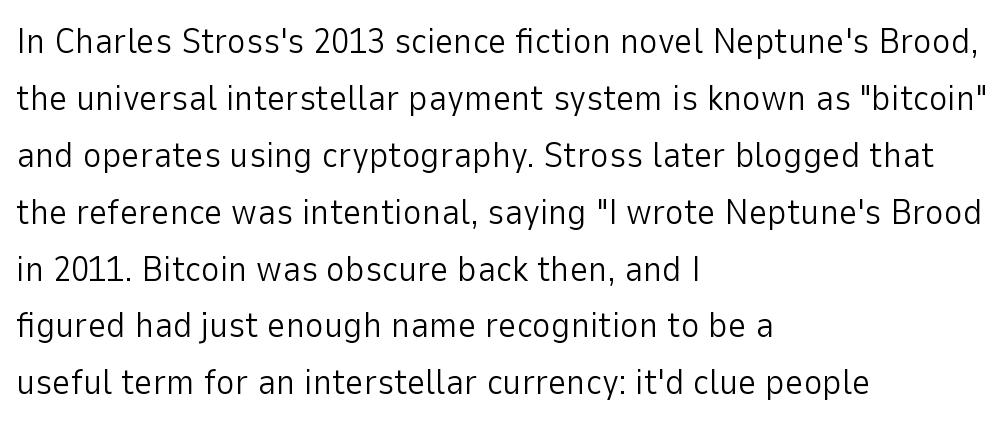
Summary of vertical rhythm: regular, with standard interline spacing. Line starts are locked; line ends wander. Style check: upright. Descender tails drop into unmarked territory. The face looks like a standard text weight, possibly lighter. The characters display no serif detailing; their extremities are plain.
